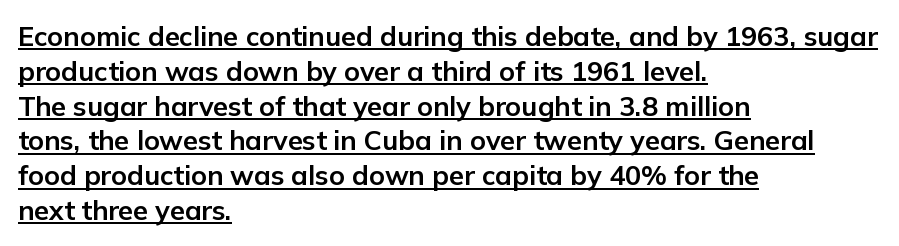
Q: Is the text bold? A: Yes.
Q: Is the text italic (slanted)? A: No, it is upright.
Q: Is the text underlined? A: Yes.
Q: How is the paragraph aligned? A: Left-aligned.
Q: Is the spacing between letters normal or unusually wide? A: Normal.
Q: Is the spacing between lines tight, normal or loose? A: Normal.
